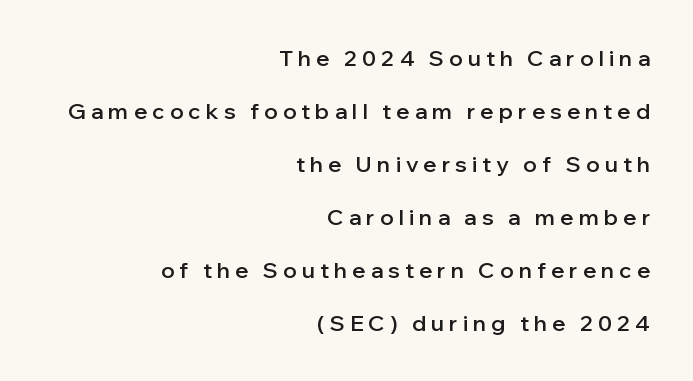
The space beneath each line is pristine and unruled. The letters stand upright; this is a roman face. Leftover space on each line is placed entirely before the opening word. The tracking jumps out immediately: characters are airy and widely separated. Weight check: semibold — heavier than regular, not quite bold.
